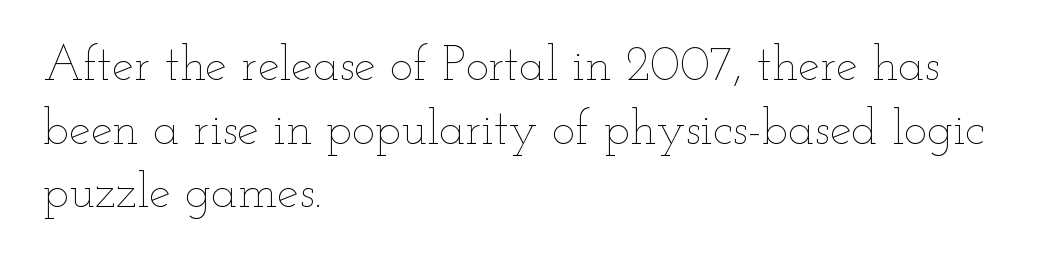
The image shows 49 px thin, wide type, upright; set left-aligned, normal line spacing (1.3x), normal letter spacing, not underlined; low stroke contrast and a small x-height.
